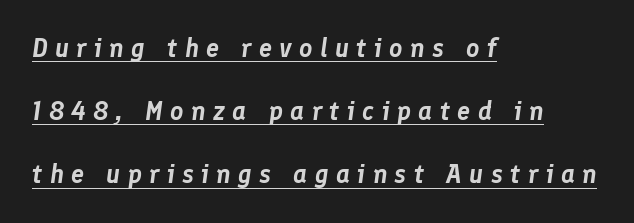
The image shows 26 px text type, italic (leaning right); set left-aligned, loose line spacing (2.43x), unusually wide letter spacing (+0.28 em), underlined.
